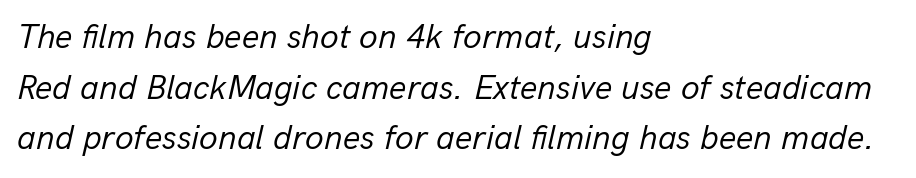
{"italic": "yes", "lean": "right", "slant_degrees": 13, "bold": "no", "weight": "regular", "width": "normal", "stroke_contrast": "low", "x_height": "medium", "monospaced": "no", "underline": "no", "align": "left", "line_spacing": "normal", "line_spacing_ratio": 1.49, "letter_spacing": "normal", "letter_spacing_em": 0.0, "glyph_px": 34}
